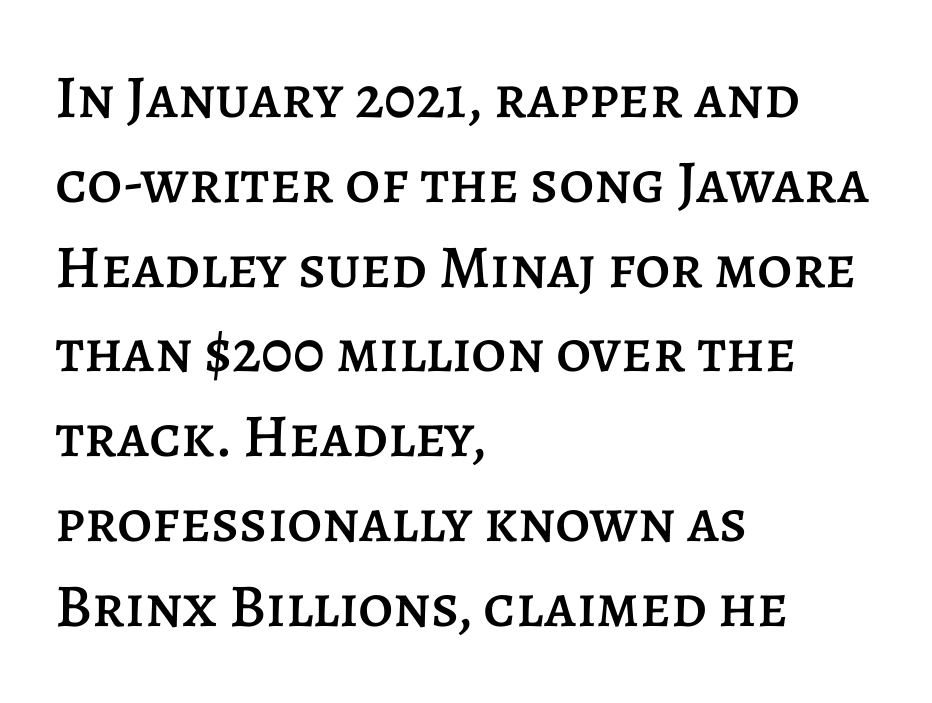
Q: Is the text italic (slanted)? A: No, it is upright.
Q: Is the text underlined? A: No.
Q: How is the paragraph aligned? A: Left-aligned.
Q: Is the spacing between letters normal or unusually wide? A: Normal.
Q: Is the spacing between lines tight, normal or loose? A: Normal.
Q: Width (condensed, normal, or wide)? A: Normal.
Q: Stroke contrast? A: Low.
Q: x-height? A: Large.
Q: Monospaced? A: No.
